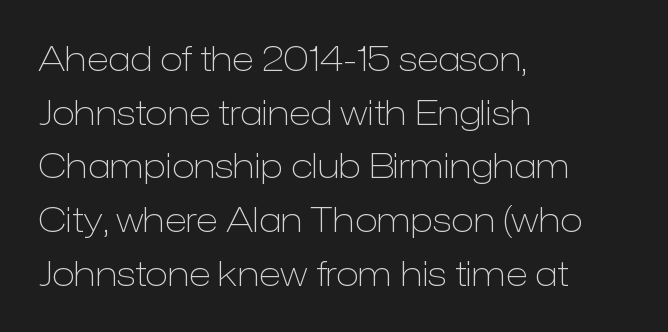
{"serif": "no", "italic": "no", "bold": "no", "weight": "light", "width": "normal", "stroke_contrast": "low", "x_height": "medium", "monospaced": "no", "underline": "no", "align": "left", "line_spacing": "normal", "line_spacing_ratio": 1.58, "letter_spacing": "normal", "letter_spacing_em": 0.0, "glyph_px": 34}
